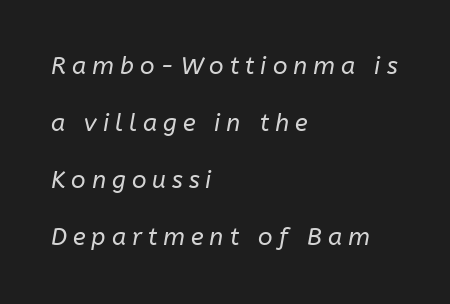
{"italic": "yes", "lean": "right", "slant_degrees": 10, "bold": "no", "underline": "no", "align": "left", "line_spacing": "loose", "line_spacing_ratio": 2.38, "letter_spacing": "wide", "letter_spacing_em": 0.25, "glyph_px": 24}
